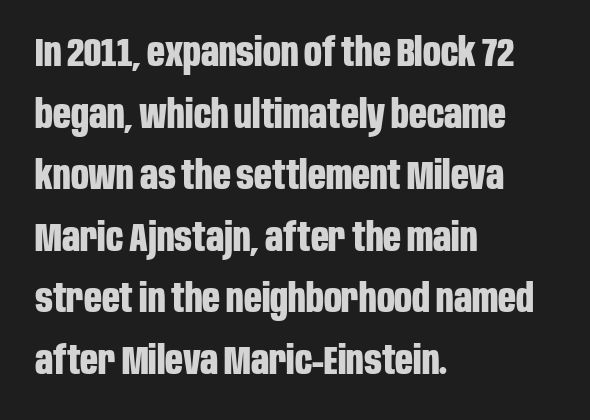
{"serif": "no", "italic": "no", "bold": "yes", "weight": "bold", "width": "condensed", "stroke_contrast": "low", "x_height": "large", "monospaced": "no", "underline": "no", "align": "left", "line_spacing": "normal", "line_spacing_ratio": 1.58, "letter_spacing": "normal", "letter_spacing_em": 0.0, "glyph_px": 39}
